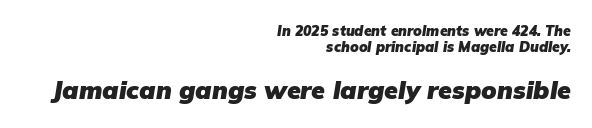
If you measured baseline to baseline, you'd find a short distance. Alignment: flush right. These words are printed bold, with thick strokes throughout. The rendering enlarges the type as you move from the upper chunk to the lower. Is the letter spacing exaggerated? No — it looks like the ordinary default.
